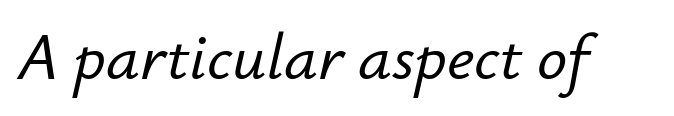
Q: Is the text italic (slanted)? A: Yes, it leans right by about 12 degrees.
Q: Is the text underlined? A: No.
Q: Is the spacing between letters normal or unusually wide? A: Normal.
Q: Width (condensed, normal, or wide)? A: Normal.
Q: Stroke contrast? A: Low.
Q: x-height? A: Small.
Q: Monospaced? A: No.
